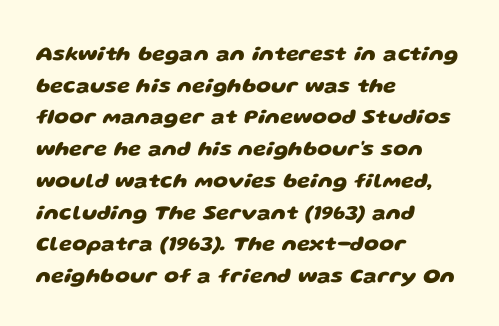
The image shows 21 px bold type; set left-aligned, normal line spacing (1.51x), normal letter spacing, not underlined.
